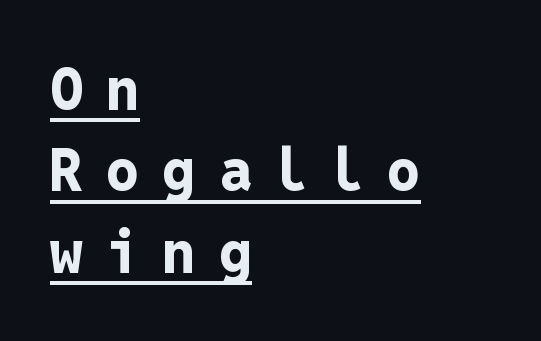
The image shows 59 px bold sans-serif type, upright, monospaced; set left-aligned, normal line spacing (1.38x), unusually wide letter spacing (+0.39 em), underlined; low stroke contrast and a medium x-height.
